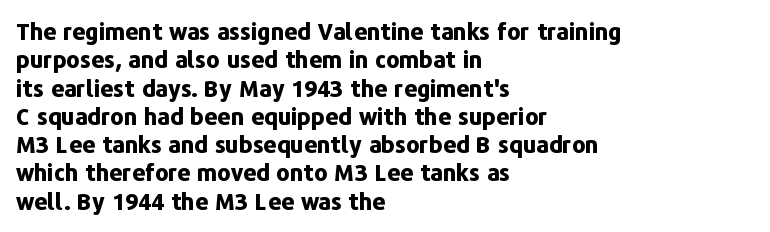
Q: Is the text bold? A: Yes.
Q: Is the text italic (slanted)? A: No, it is upright.
Q: Is the text underlined? A: No.
Q: How is the paragraph aligned? A: Left-aligned.
Q: Is the spacing between letters normal or unusually wide? A: Normal.
